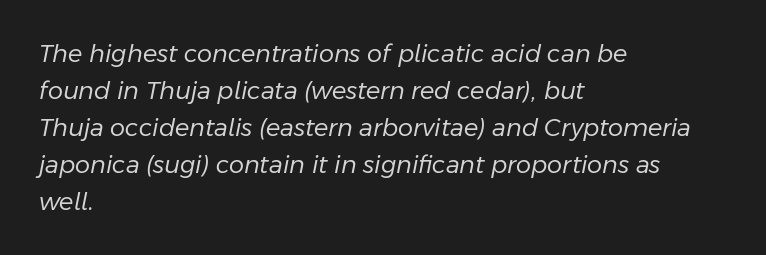
{"italic": "yes", "lean": "right", "slant_degrees": 11, "bold": "no", "underline": "no", "align": "left", "line_spacing": "normal", "line_spacing_ratio": 1.54, "letter_spacing": "normal", "letter_spacing_em": 0.0, "glyph_px": 24}
